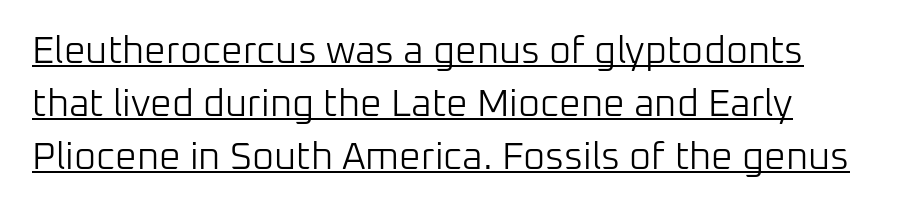
{"serif": "no", "italic": "no", "bold": "no", "weight": "light", "width": "normal", "stroke_contrast": "low", "x_height": "medium", "monospaced": "no", "underline": "yes", "line_spacing": "normal", "line_spacing_ratio": 1.39, "letter_spacing": "normal", "letter_spacing_em": 0.0, "glyph_px": 38}
